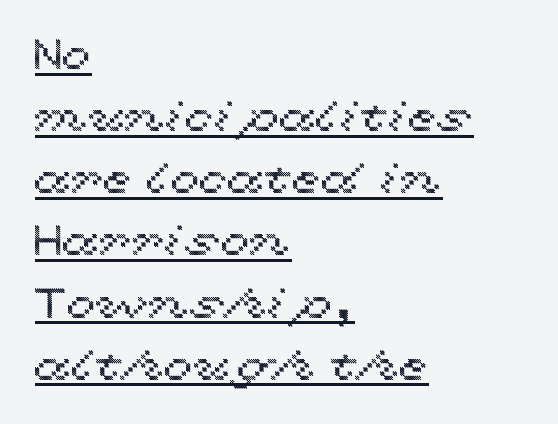
{"width": "wide", "x_height": "medium", "monospaced": "no", "underline": "yes", "align": "left", "line_spacing": "normal", "line_spacing_ratio": 1.48, "letter_spacing": "normal", "letter_spacing_em": 0.0, "glyph_px": 42}
